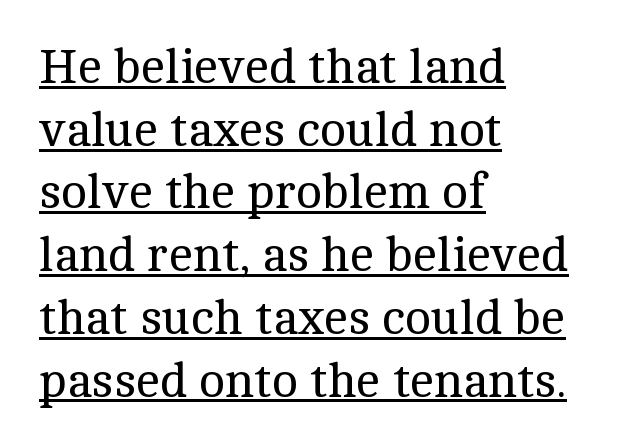
{"serif": "yes", "italic": "no", "bold": "no", "weight": "regular", "width": "normal", "x_height": "medium", "monospaced": "no", "underline": "yes", "align": "left", "line_spacing": "normal", "line_spacing_ratio": 1.28, "letter_spacing": "normal", "letter_spacing_em": 0.0, "glyph_px": 49}
